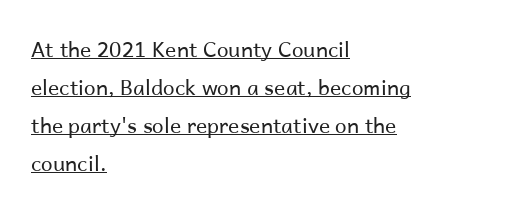
The image shows 21 px text type, upright; set left-aligned, line spacing 1.81x, normal letter spacing, underlined.
